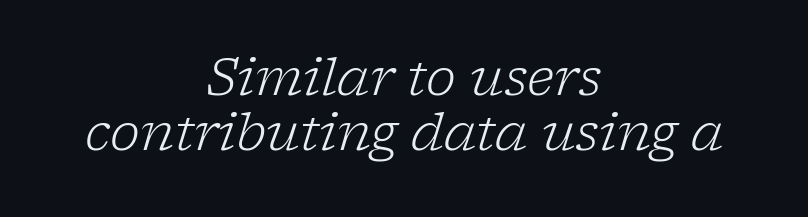
Decoration check: the copy has no underline. The compositor balanced each line on the midline. The space between consecutive lines is stingy. The rendering uses natural spacing where letterforms have individual widths. Stroke thickness stays within the range of a standard reading face or lighter.
